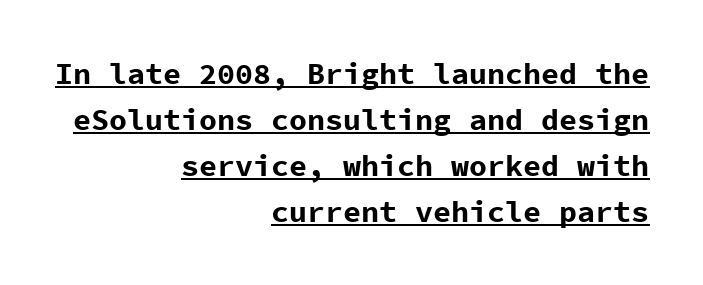
One-word summary of the alignment: right. Nope, no serifs anywhere on these letters. This is roman type, the default non-slanted kind. These lines carry a lot of weight — the face is fully bold.
